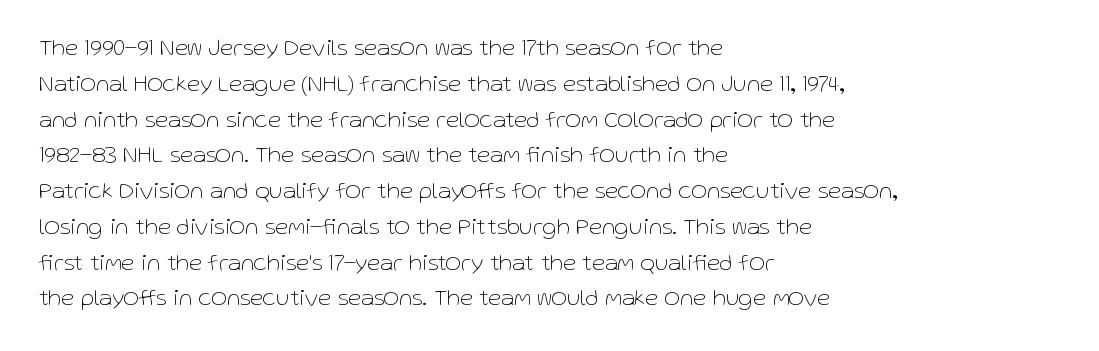
{"italic": "no", "bold": "no", "underline": "no", "align": "left", "line_spacing": "normal", "line_spacing_ratio": 1.49, "letter_spacing": "normal", "letter_spacing_em": 0.0, "glyph_px": 24}
